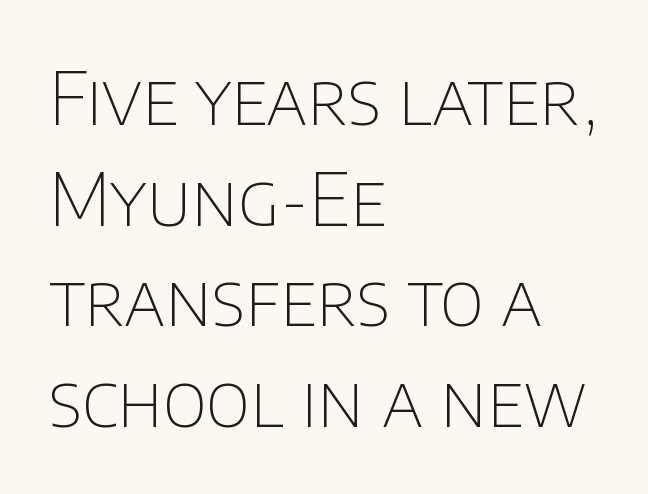
{"serif": "no", "italic": "no", "bold": "no", "weight": "thin", "width": "normal", "stroke_contrast": "low", "x_height": "large", "monospaced": "no", "underline": "no", "align": "left", "line_spacing": "normal", "line_spacing_ratio": 1.38, "letter_spacing": "normal", "letter_spacing_em": 0.0, "glyph_px": 73}
